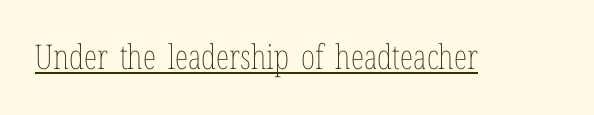
Q: Is the text bold? A: No.
Q: Is the text italic (slanted)? A: No, it is upright.
Q: Is the text underlined? A: Yes.
Q: Is the spacing between letters normal or unusually wide? A: Normal.
Q: Width (condensed, normal, or wide)? A: Condensed.
Q: Stroke contrast? A: Low.
Q: x-height? A: Medium.
Q: Monospaced? A: No.
